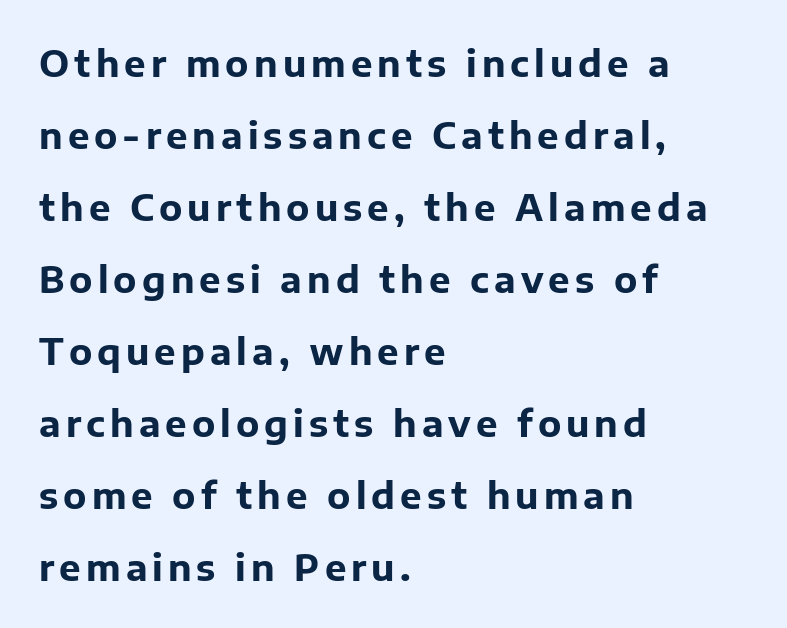
The image shows 36 px bold sans-serif type, upright; set left-aligned, loose line spacing (2.0x), not underlined; low stroke contrast and a medium x-height.
